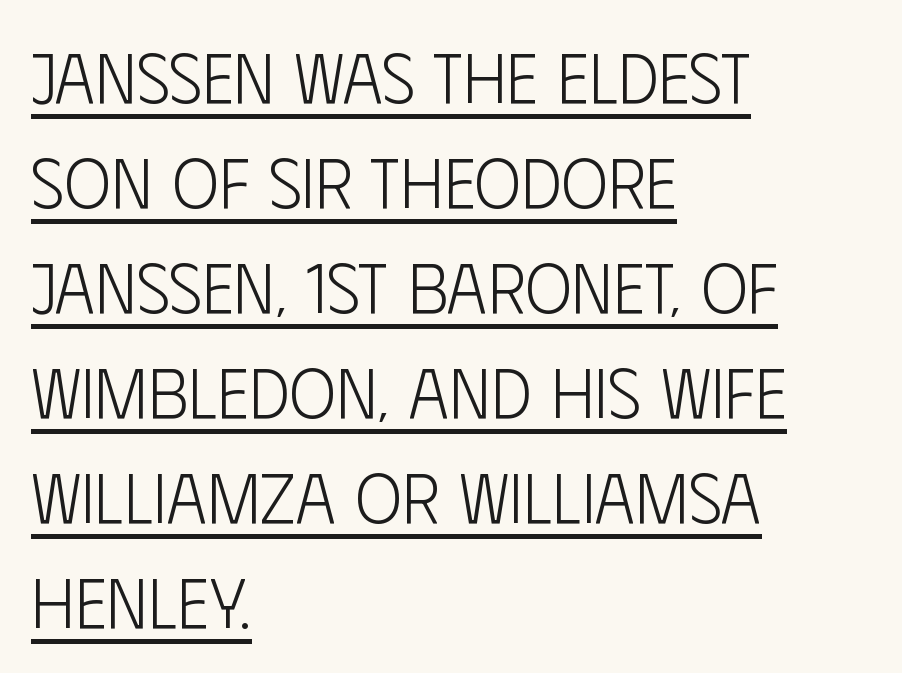
Q: Is the text bold? A: No.
Q: Is the text italic (slanted)? A: No, it is upright.
Q: Is the typeface a serif or a sans-serif typeface? A: Sans-serif.
Q: Is the text underlined? A: Yes.
Q: How is the paragraph aligned? A: Left-aligned.
Q: Is the spacing between letters normal or unusually wide? A: Normal.
Q: Is the spacing between lines tight, normal or loose? A: Normal.
Q: Width (condensed, normal, or wide)? A: Condensed.
Q: Stroke contrast? A: Low.
Q: x-height? A: Large.
Q: Monospaced? A: No.
